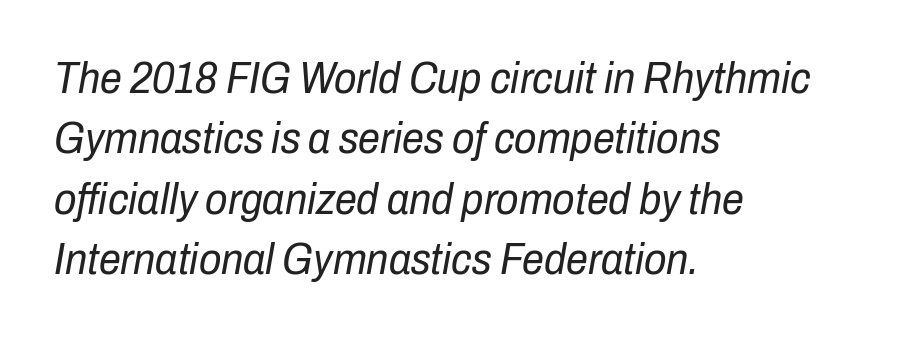
This sample is left-justified, so line endings fall wherever the words run out. The face used here has a pronounced slope to its letters. These lines keep a tight, regular rhythm from letter to letter. Think of a printed novel: that variable character pitch is what you see here.
